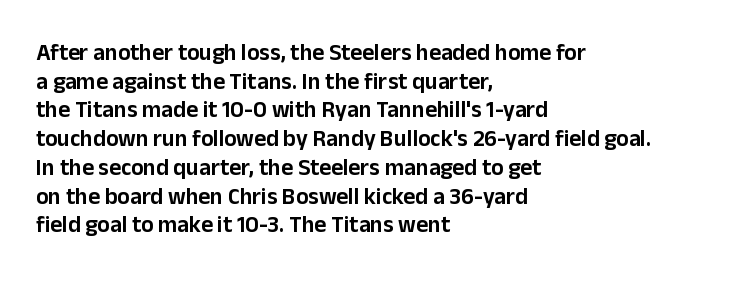
The image shows 23 px text type, upright; set left-aligned, normal line spacing (1.25x), normal letter spacing, not underlined.
